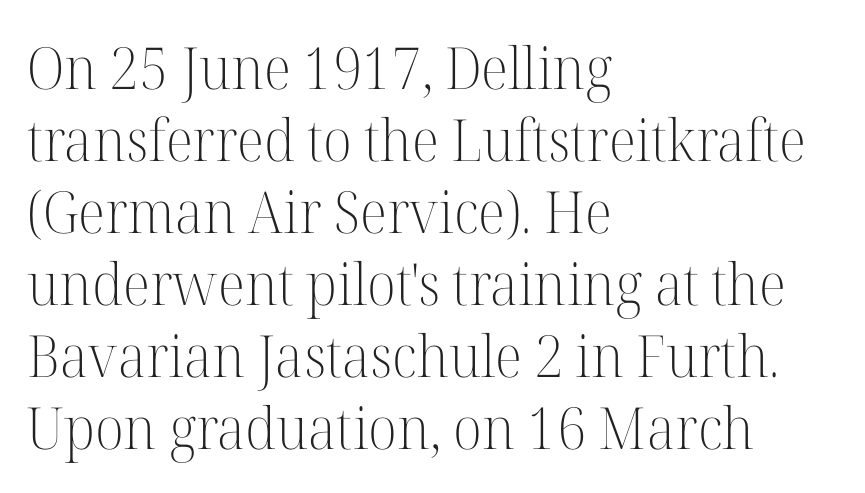
The image shows 58 px light serif type, upright; set left-aligned, line spacing 1.24x, normal letter spacing, not underlined; high stroke contrast and a medium x-height.
